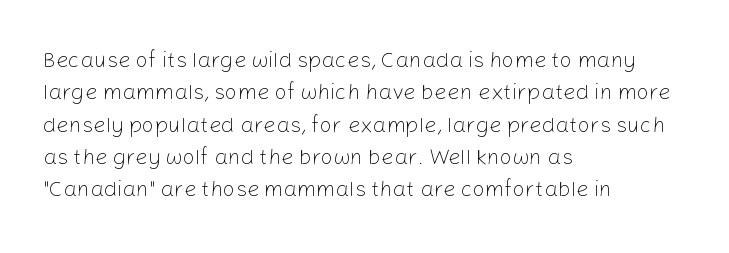
The image shows 22 px text type, upright; set left-aligned, normal line spacing (1.47x), normal letter spacing, not underlined.
